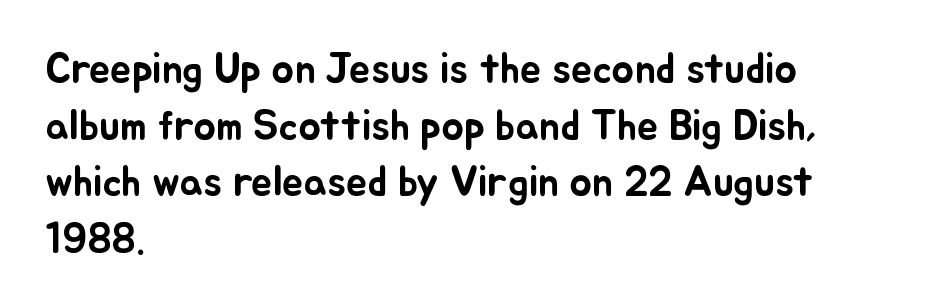
{"italic": "no", "width": "normal", "stroke_contrast": "low", "x_height": "small", "monospaced": "no", "underline": "no", "align": "left", "line_spacing": "normal", "line_spacing_ratio": 1.35, "letter_spacing": "normal", "letter_spacing_em": 0.0, "glyph_px": 42}
